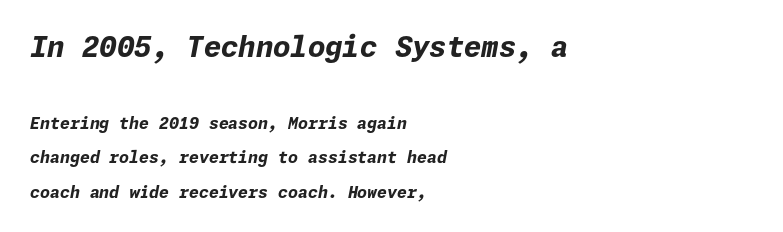
{"italic": "yes", "lean": "right", "slant_degrees": 11, "bold": "yes", "weight": "bold", "width": "normal", "stroke_contrast": "low", "x_height": "medium", "underline": "no", "align": "left", "line_spacing": "loose", "line_spacing_ratio": 2.16, "letter_spacing": "normal", "letter_spacing_em": 0.0, "larger_block": "first", "size_ratio": 1.75, "glyph_px": 28}
